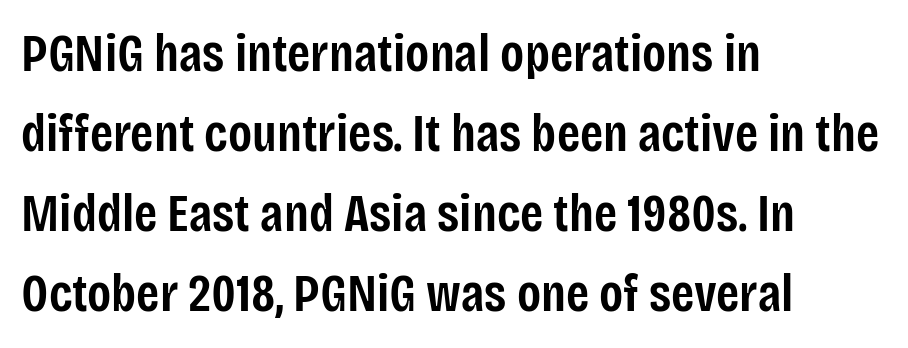
Q: Is the text bold? A: Semi-bold.
Q: Is the text italic (slanted)? A: No, it is upright.
Q: Is the typeface a serif or a sans-serif typeface? A: Sans-serif.
Q: Is the text underlined? A: No.
Q: How is the paragraph aligned? A: Left-aligned.
Q: Is the spacing between letters normal or unusually wide? A: Normal.
Q: Is the spacing between lines tight, normal or loose? A: Normal.
Q: Width (condensed, normal, or wide)? A: Condensed.
Q: Stroke contrast? A: Low.
Q: x-height? A: Large.
Q: Monospaced? A: No.
